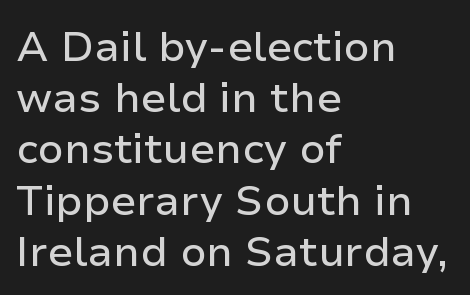
The letters advance in unequal steps, a hallmark of proportional type. Letter spacing: default. A clean baseline with only descenders dipping below it. Ordinary non-slanted type is in use. Horizontal alignment here is leftward, the default for most running prose. The face used here is a sans, in the tradition of grotesques and geometrics.
